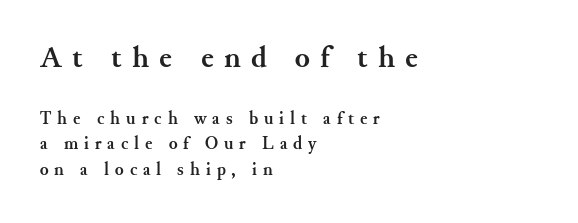
{"serif": "yes", "italic": "no", "bold": "yes", "weight": "semibold", "width": "normal", "stroke_contrast": "medium", "x_height": "small", "monospaced": "no", "underline": "no", "align": "left", "line_spacing": "normal", "line_spacing_ratio": 1.4, "letter_spacing": "wide", "letter_spacing_em": 0.33, "larger_block": "first", "size_ratio": 1.72, "glyph_px": 31}
